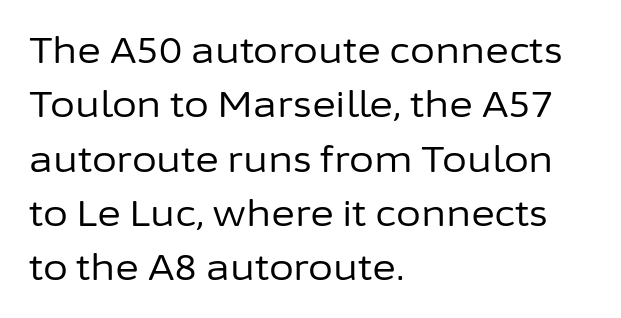
Q: Is the text bold? A: No.
Q: Is the text italic (slanted)? A: No, it is upright.
Q: Is the typeface a serif or a sans-serif typeface? A: Sans-serif.
Q: Is the text underlined? A: No.
Q: How is the paragraph aligned? A: Left-aligned.
Q: Is the spacing between letters normal or unusually wide? A: Normal.
Q: Is the spacing between lines tight, normal or loose? A: Normal.
Q: Width (condensed, normal, or wide)? A: Normal.
Q: Stroke contrast? A: Low.
Q: x-height? A: Medium.
Q: Monospaced? A: No.
